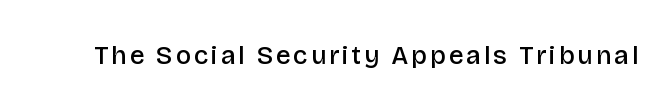
Glance below the letters and you will spot only blank space. In terms of weight, the rendering is demibold, just under bold. The font's upright variant was chosen for this text.
